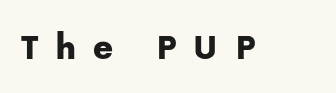
{"serif": "no", "italic": "no", "width": "normal", "stroke_contrast": "low", "x_height": "medium", "monospaced": "no", "underline": "no", "letter_spacing": "wide", "letter_spacing_em": 0.44, "glyph_px": 38}
